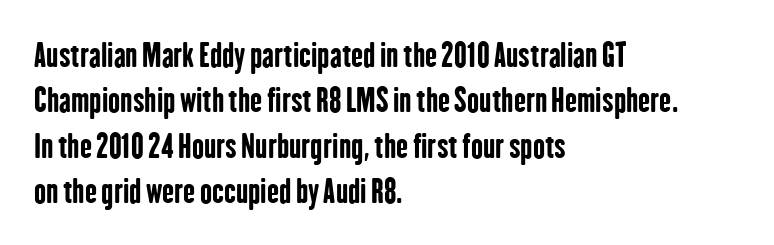
Reading down the column, the eye jumps a familiar distance to each next line. A typesetter would label this face a sans. Letters rest on an invisible, unmarked baseline. Does extra space separate the letters? No, they use regular spacing. Quick note: not italic, upright. Think of a printed novel: that variable character pitch is what you see here.
